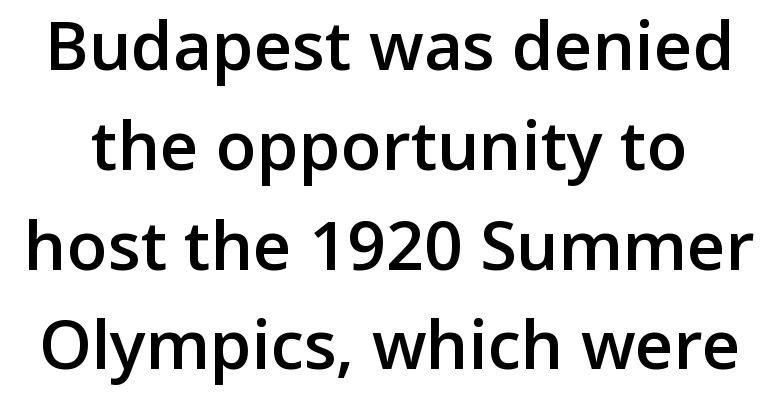
Plain, unruled lines of type. Compared with typical body copy, the letter spacing here is the same. Serif or sans? Sans — the stroke terminals are bare. The letters are semibold — heavier than regular but short of a full bold.
